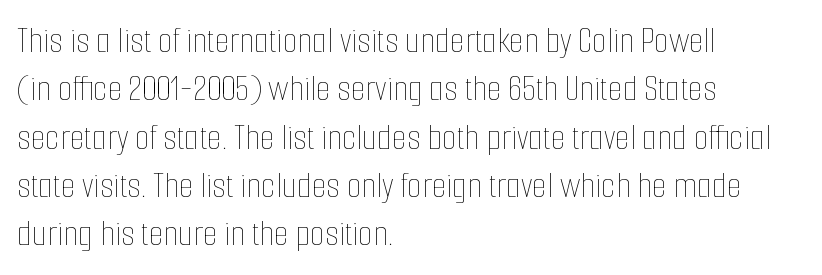
Q: Is the text bold? A: No.
Q: Is the text italic (slanted)? A: No, it is upright.
Q: Is the text underlined? A: No.
Q: How is the paragraph aligned? A: Left-aligned.
Q: Is the spacing between letters normal or unusually wide? A: Normal.
Q: Is the spacing between lines tight, normal or loose? A: Normal.
Q: Width (condensed, normal, or wide)? A: Condensed.
Q: Stroke contrast? A: Low.
Q: x-height? A: Medium.
Q: Monospaced? A: No.
